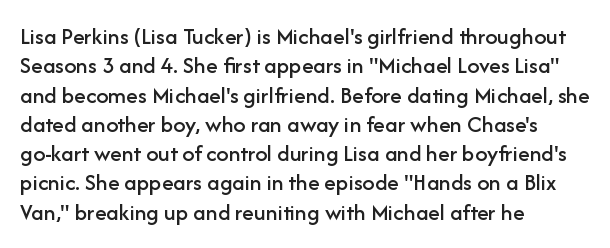
{"italic": "no", "underline": "no", "align": "left", "line_spacing_ratio": 1.22, "letter_spacing": "normal", "letter_spacing_em": 0.0, "glyph_px": 24}
